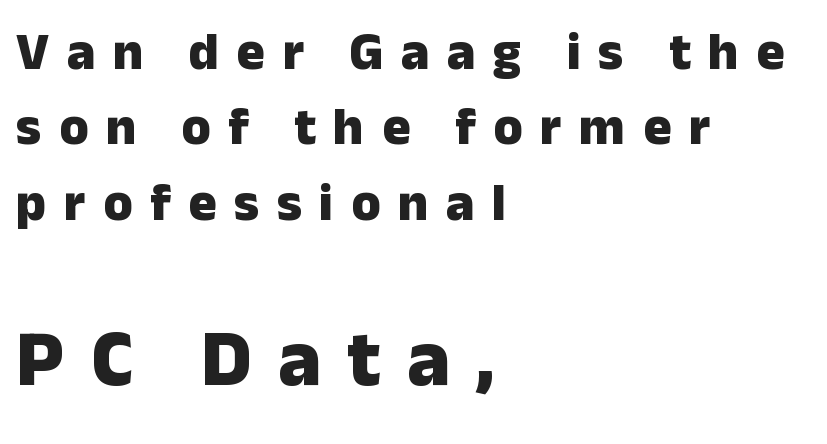
The image shows 80 px heavy sans-serif type, upright; set left-aligned, normal line spacing (1.42x), unusually wide letter spacing (+0.33 em), not underlined; the second (bottom) block is 1.51x larger; low stroke contrast and a medium x-height.
